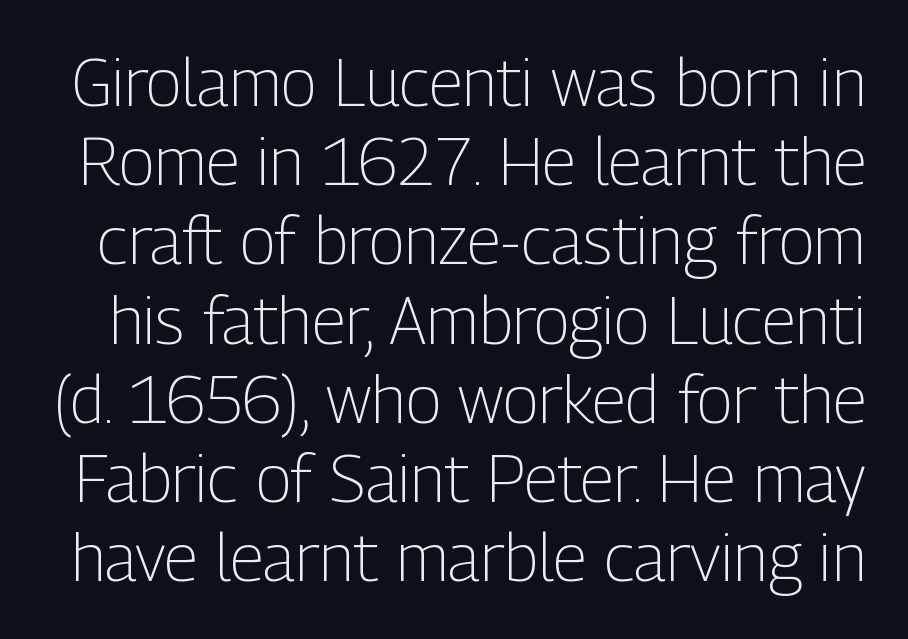
The image shows 66 px light, condensed sans-serif type, upright; set line spacing 1.2x, normal letter spacing, not underlined; low stroke contrast and a medium x-height.
